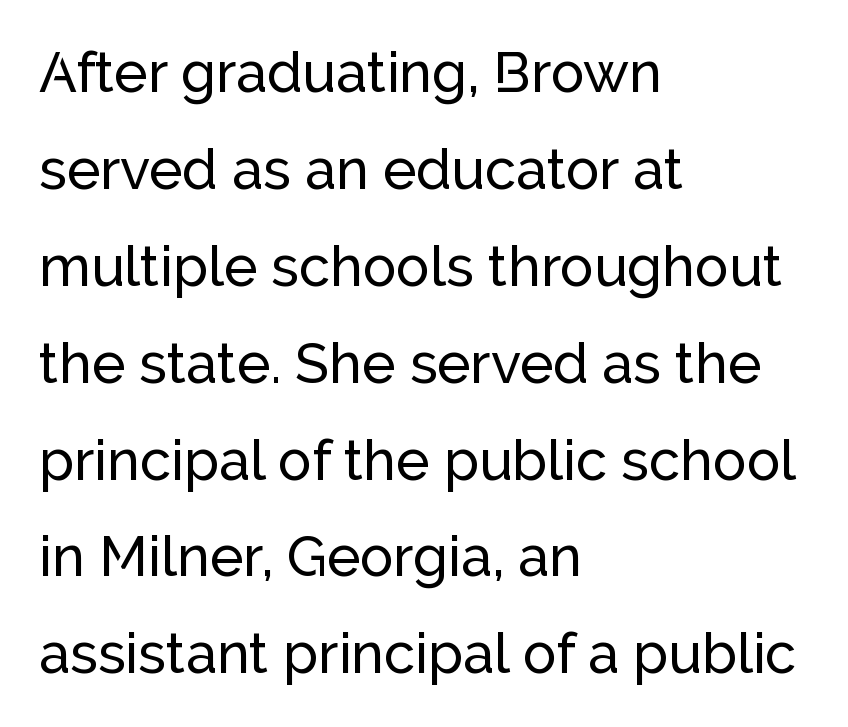
The axis of the letterforms is exactly vertical. The area under the type is left untouched. The rendering keeps characters at their native spacing. Is this a fixed-width face? No — the glyphs have proportional, varying widths. Examine the stroke ends and you'll find no serifs.
